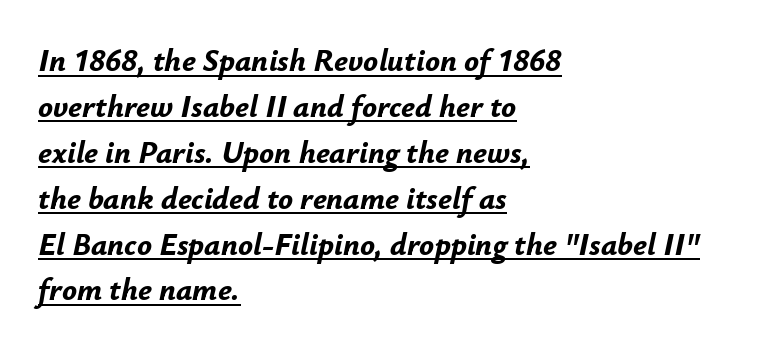
The image shows 31 px bold type, italic (leaning right); set left-aligned, normal line spacing (1.48x), normal letter spacing, underlined; low stroke contrast and a small x-height.
